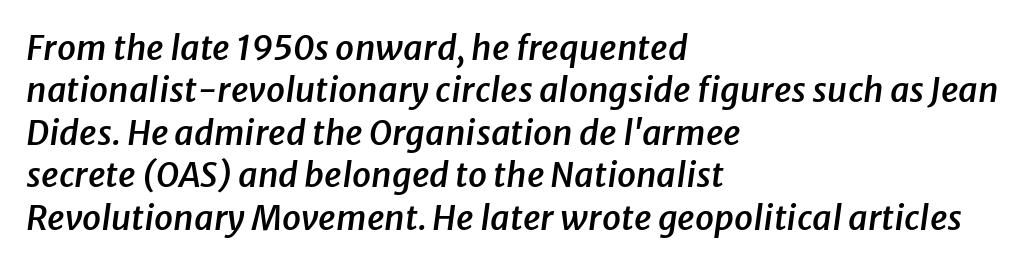
Q: Is the text bold? A: Semi-bold.
Q: Is the text italic (slanted)? A: Yes, it leans right by about 8 degrees.
Q: Is the text underlined? A: No.
Q: How is the paragraph aligned? A: Left-aligned.
Q: Is the spacing between letters normal or unusually wide? A: Normal.
Q: Is the spacing between lines tight, normal or loose? A: Normal.
Q: Width (condensed, normal, or wide)? A: Normal.
Q: Stroke contrast? A: Low.
Q: x-height? A: Medium.
Q: Monospaced? A: No.
